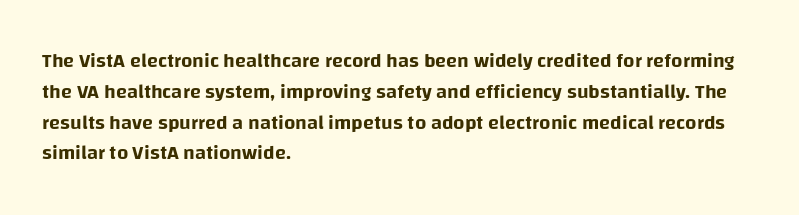
{"italic": "no", "underline": "no", "align": "left", "line_spacing": "normal", "line_spacing_ratio": 1.54, "letter_spacing": "normal", "letter_spacing_em": 0.0, "glyph_px": 20}
